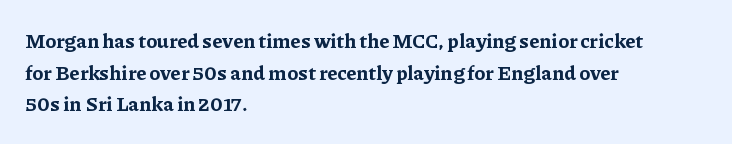
The image shows 20 px bold type, upright; set left-aligned, normal line spacing (1.58x), normal letter spacing, not underlined.
